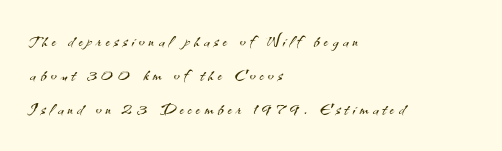
The gap between lines stays unmarked. Casual observation: everything's shoved over to the left. Short note: letters widely spaced. This is not heavy type; no bold has been used.
